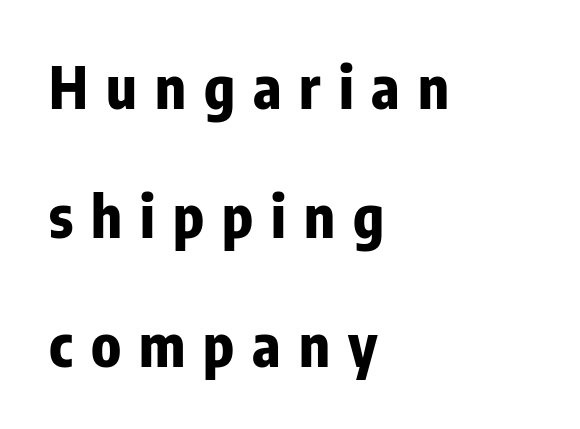
{"serif": "no", "italic": "no", "bold": "yes", "weight": "bold", "width": "condensed", "stroke_contrast": "low", "x_height": "medium", "monospaced": "no", "underline": "no", "align": "left", "line_spacing": "loose", "line_spacing_ratio": 2.22, "letter_spacing": "wide", "letter_spacing_em": 0.31, "glyph_px": 58}
